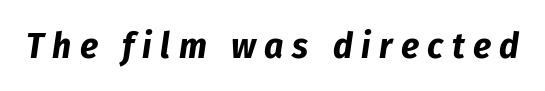
The image shows 37 px bold, condensed type, italic (leaning right); set unusually wide letter spacing (+0.23 em), not underlined; low stroke contrast and a medium x-height.
